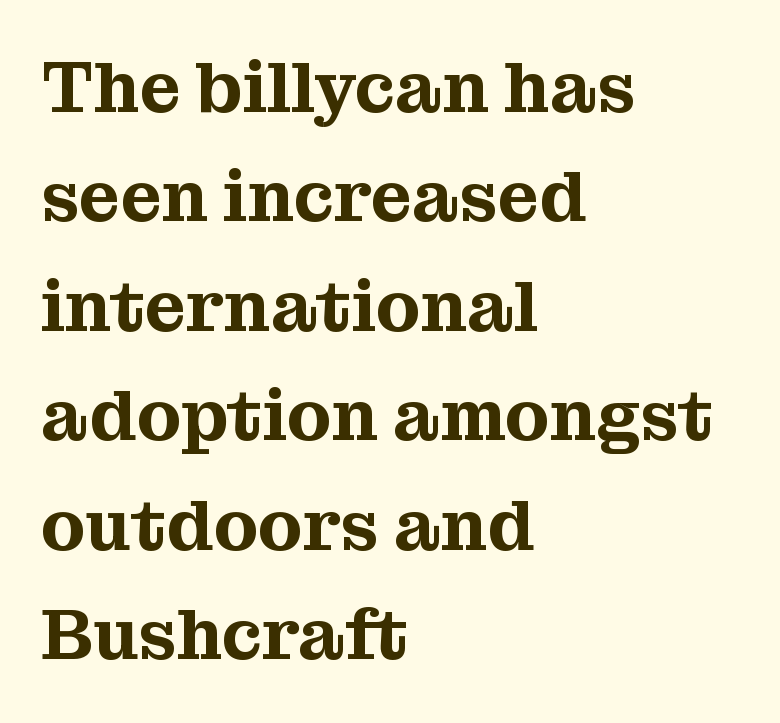
{"serif": "yes", "italic": "no", "width": "normal", "stroke_contrast": "medium", "x_height": "medium", "monospaced": "no", "underline": "no", "align": "left", "line_spacing": "normal", "line_spacing_ratio": 1.52, "letter_spacing": "normal", "letter_spacing_em": 0.0, "glyph_px": 72}
